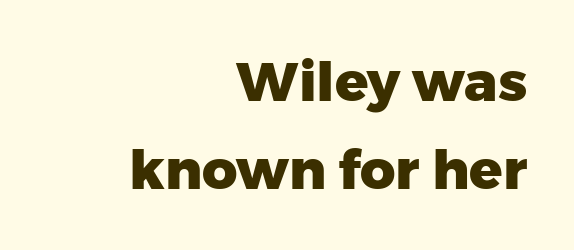
Q: Is the text bold? A: Yes.
Q: Is the text italic (slanted)? A: No, it is upright.
Q: Is the typeface a serif or a sans-serif typeface? A: Sans-serif.
Q: Is the text underlined? A: No.
Q: How is the paragraph aligned? A: Right-aligned.
Q: Is the spacing between letters normal or unusually wide? A: Normal.
Q: Is the spacing between lines tight, normal or loose? A: Normal.
Q: Width (condensed, normal, or wide)? A: Normal.
Q: Stroke contrast? A: Low.
Q: x-height? A: Medium.
Q: Monospaced? A: No.
